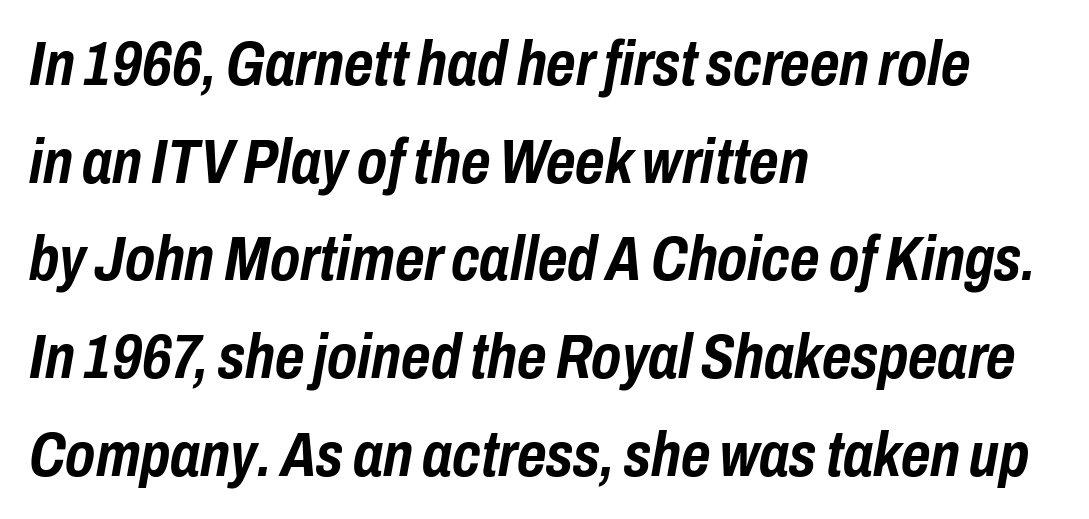
{"italic": "yes", "lean": "right", "slant_degrees": 10, "bold": "yes", "weight": "semibold", "width": "condensed", "stroke_contrast": "low", "x_height": "medium", "monospaced": "no", "underline": "no", "align": "left", "line_spacing": "normal", "line_spacing_ratio": 1.55, "letter_spacing": "normal", "letter_spacing_em": 0.0, "glyph_px": 63}
